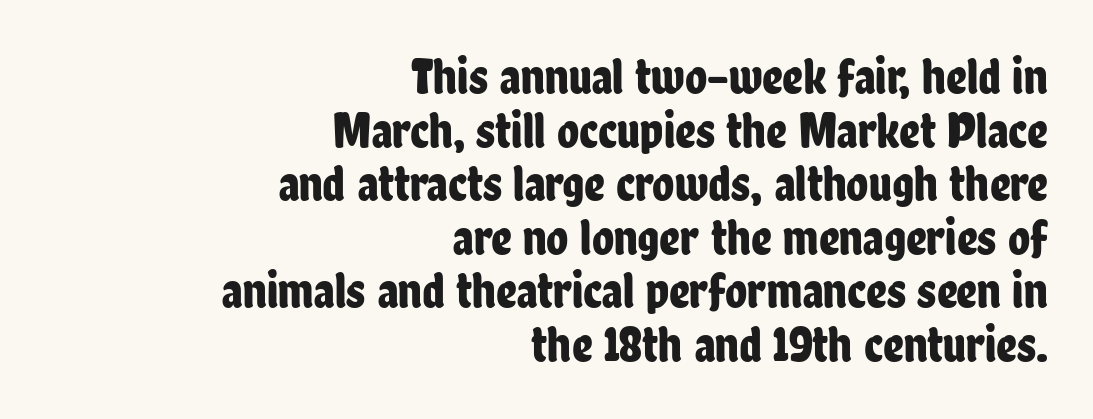
{"serif": "no", "italic": "no", "width": "condensed", "stroke_contrast": "low", "x_height": "medium", "monospaced": "no", "underline": "no", "align": "right", "line_spacing": "tight", "line_spacing_ratio": 1.05, "letter_spacing": "normal", "letter_spacing_em": 0.0, "glyph_px": 51}
